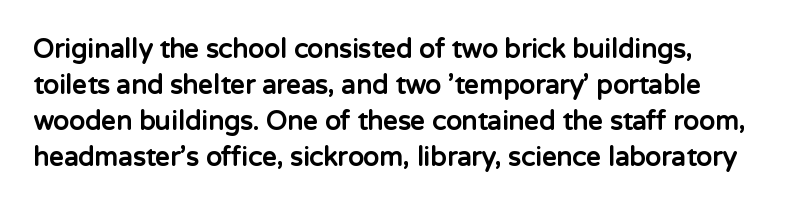
The image shows 26 px bold type, upright; set left-aligned, normal line spacing (1.38x), normal letter spacing, not underlined.
